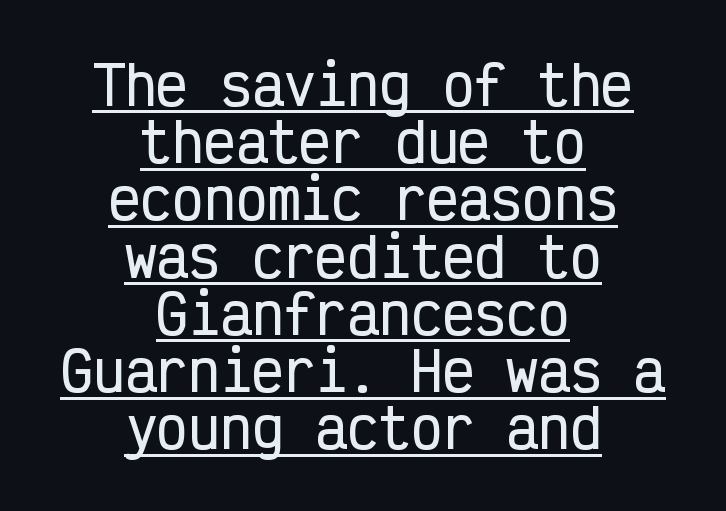
Q: Is the text italic (slanted)? A: No, it is upright.
Q: Is the typeface a serif or a sans-serif typeface? A: Sans-serif.
Q: Is the text underlined? A: Yes.
Q: How is the paragraph aligned? A: Centered.
Q: Is the spacing between letters normal or unusually wide? A: Normal.
Q: Is the spacing between lines tight, normal or loose? A: Tight.
Q: Width (condensed, normal, or wide)? A: Condensed.
Q: Stroke contrast? A: Low.
Q: x-height? A: Medium.
Q: Monospaced? A: Yes.
